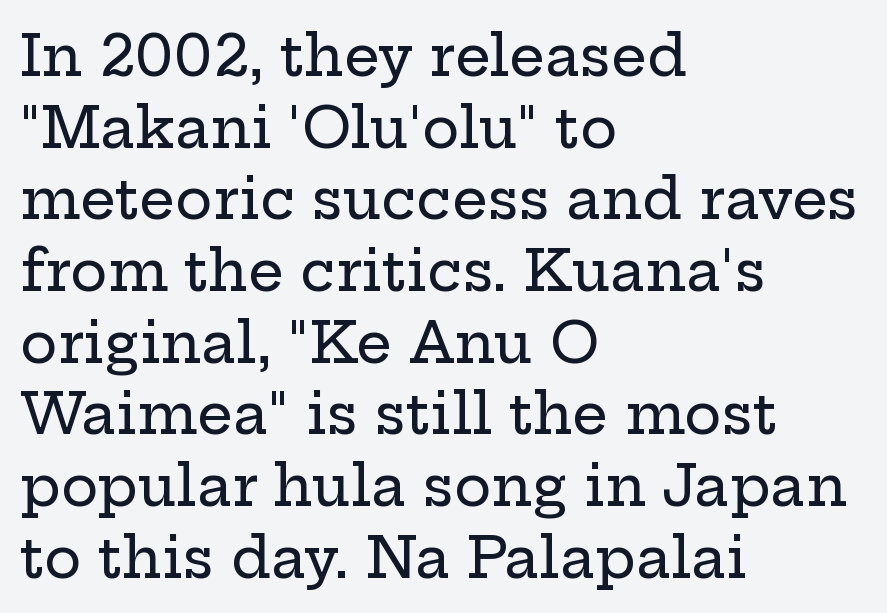
You could call the tracking neutral — neither tight nor loose. The specimen omits any rule beneath the text block's lines. Quick note: interline space is typical. The letters carry serifs — small finishing strokes at the ends of their stems. Reading down the block, your eye returns to a fixed left position each line. Tall strokes in this sample are plumb rather than angled.
